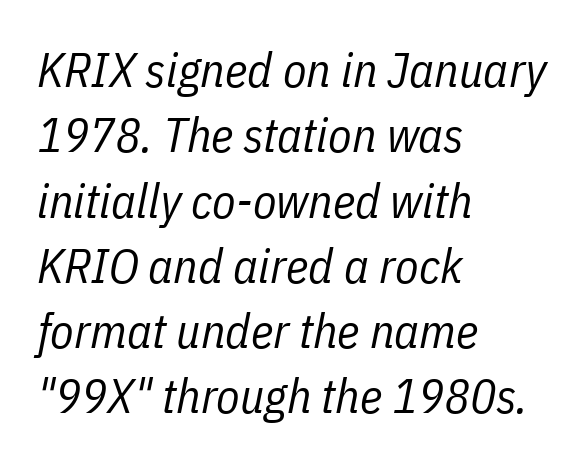
Each letter keeps its own natural width here, so spacing adapts to shape. Here the glyphs are tracked normally, forming tight word shapes. Does the leading feel generous? No, just average. The strip under each line holds only bare page. Weight class: somewhere from thin through regular.
